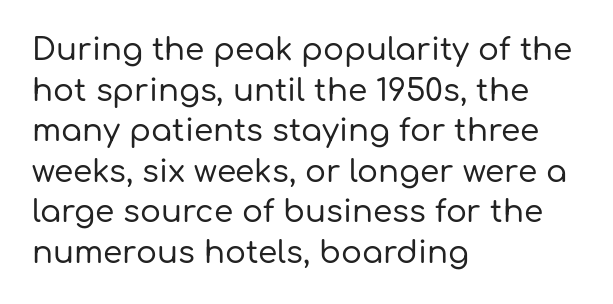
No word sits above an underline. Is there much room between lines? A standard amount, neither cramped nor airy. You could not count columns in this text — the font is proportionally spaced. Casual observation: everything's shoved over to the left.
